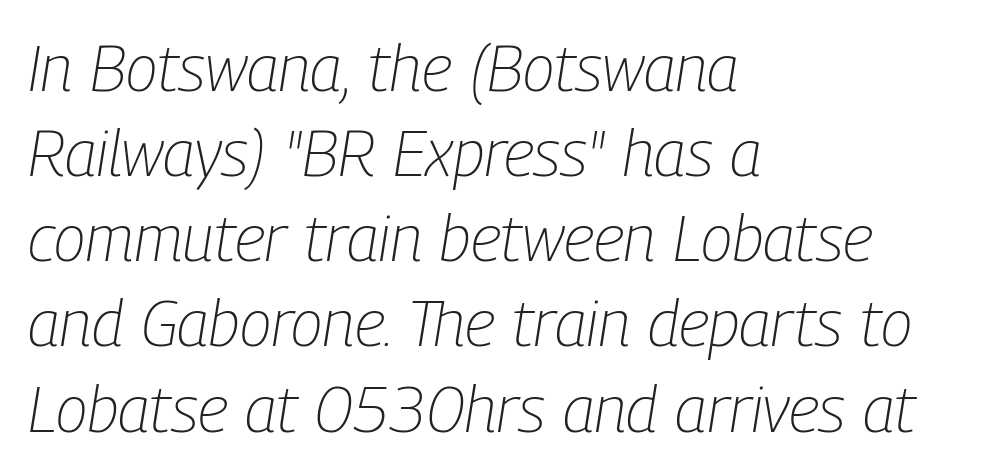
The image shows 65 px light, condensed type, italic (leaning right); set left-aligned, normal line spacing (1.31x), normal letter spacing, not underlined; low stroke contrast and a medium x-height.
